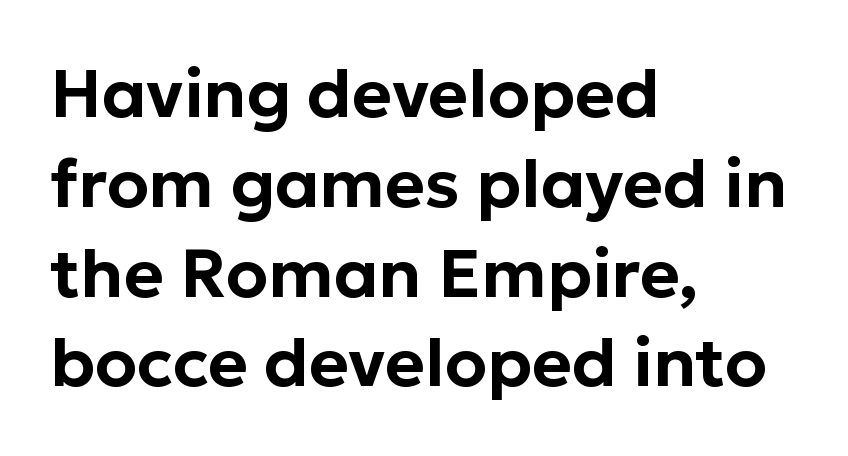
{"serif": "no", "italic": "no", "width": "normal", "stroke_contrast": "low", "x_height": "medium", "monospaced": "no", "underline": "no", "align": "left", "line_spacing": "normal", "line_spacing_ratio": 1.32, "letter_spacing": "normal", "letter_spacing_em": 0.0, "glyph_px": 68}
